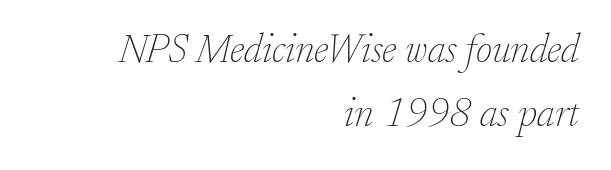
The image shows 40 px thin serif type, italic (leaning right); set right-aligned, normal line spacing (1.61x), normal letter spacing, not underlined; low stroke contrast and a small x-height.
